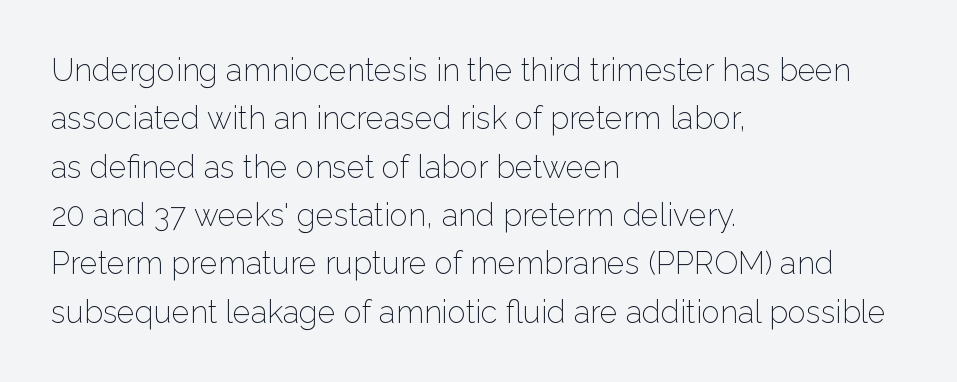
{"serif": "no", "italic": "no", "bold": "no", "weight": "light", "width": "normal", "stroke_contrast": "low", "x_height": "medium", "monospaced": "no", "underline": "no", "align": "left", "line_spacing": "normal", "line_spacing_ratio": 1.56, "letter_spacing": "normal", "letter_spacing_em": 0.0, "glyph_px": 31}
